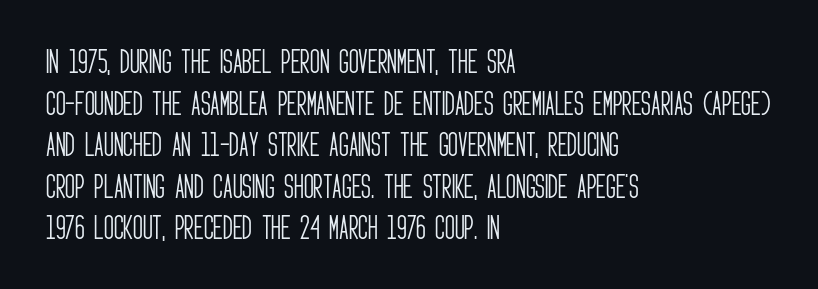
This sample uses an upright cut, with every glyph sitting square on the baseline. Lines of text with bare space underneath. The setting favours the left margin, as ordinary paragraphs usually do. Leading: standard. The typesetting does not lean heavy: it is not bold. You could call the tracking neutral — neither tight nor loose.
